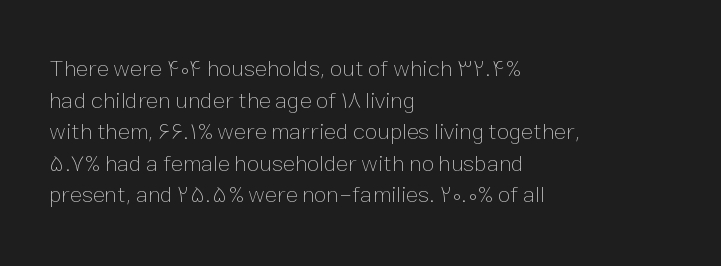
{"italic": "no", "bold": "no", "underline": "no", "align": "left", "line_spacing": "normal", "line_spacing_ratio": 1.37, "letter_spacing": "normal", "letter_spacing_em": 0.0, "glyph_px": 23}
